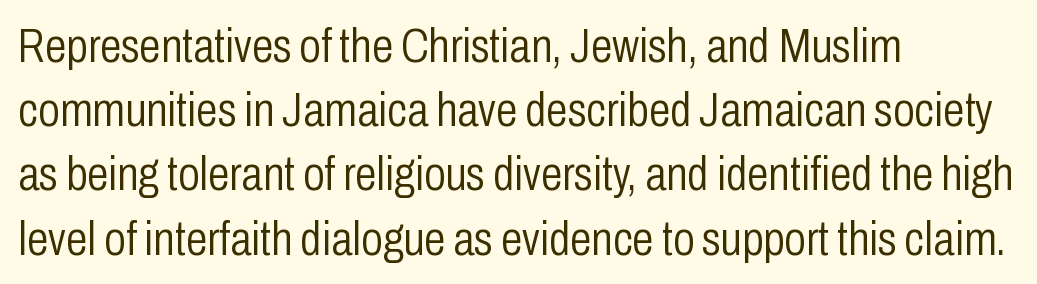
{"serif": "no", "italic": "no", "bold": "no", "weight": "light", "width": "condensed", "stroke_contrast": "low", "x_height": "medium", "monospaced": "no", "underline": "no", "align": "left", "line_spacing": "normal", "line_spacing_ratio": 1.31, "letter_spacing": "normal", "letter_spacing_em": 0.0, "glyph_px": 49}
